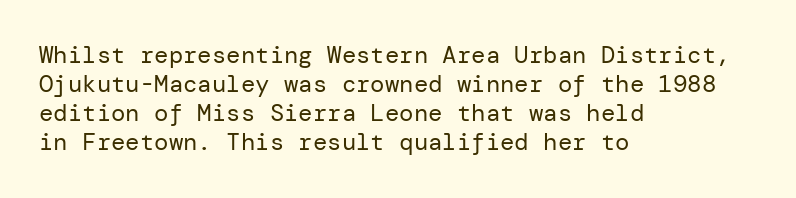
{"italic": "no", "bold": "no", "underline": "no", "align": "left", "line_spacing_ratio": 1.21, "letter_spacing": "normal", "letter_spacing_em": 0.0, "glyph_px": 24}
